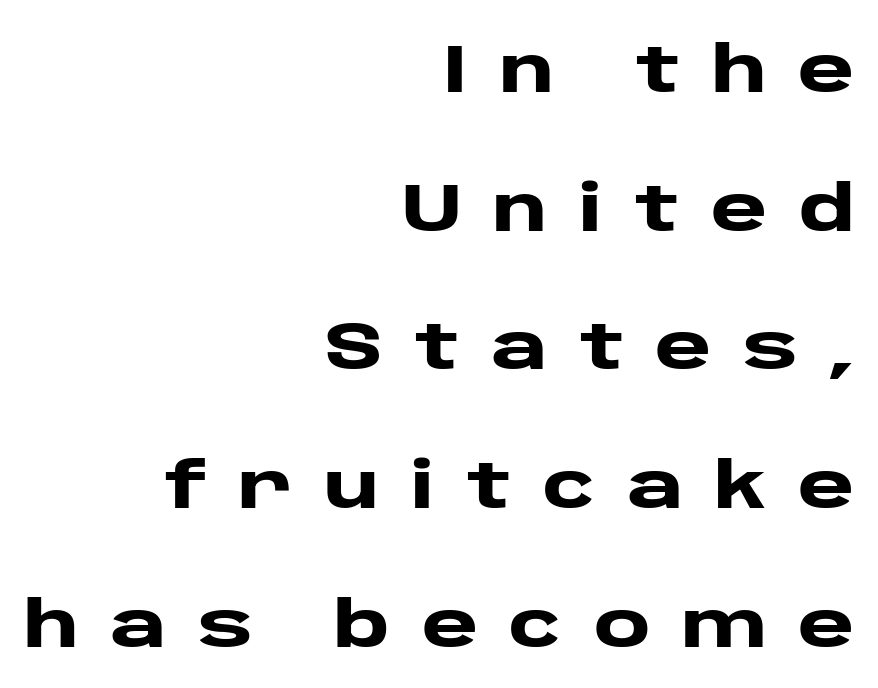
How are the letters spaced? Widely, with obvious added tracking. Rendered with straight, roman letterforms. Quick note: interline space is abundant. A dark, heavy texture on the line: the type is bold.
